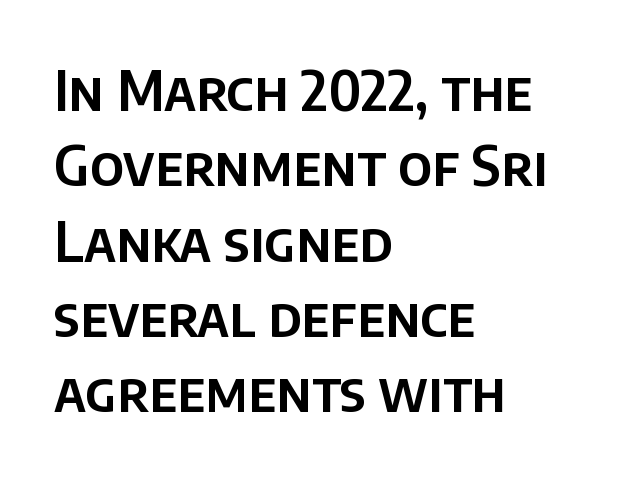
Alignment: flush left. The letterforms sit shoulder to shoulder at normal distance. This is roman type, the default non-slanted kind. A typesetter would call this proportional, since set widths differ per character.
